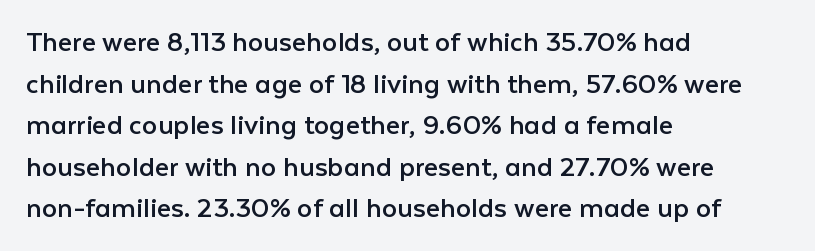
{"serif": "no", "italic": "no", "bold": "no", "weight": "regular", "width": "normal", "stroke_contrast": "low", "x_height": "medium", "monospaced": "no", "underline": "no", "align": "left", "line_spacing": "normal", "line_spacing_ratio": 1.34, "letter_spacing": "normal", "letter_spacing_em": 0.0, "glyph_px": 31}
